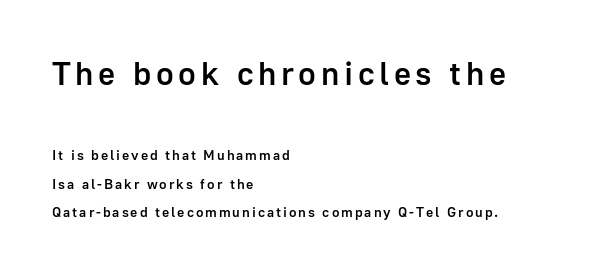
Q: Is the text bold? A: Semi-bold.
Q: Is the text italic (slanted)? A: No, it is upright.
Q: Is the typeface a serif or a sans-serif typeface? A: Sans-serif.
Q: Is the text underlined? A: No.
Q: How is the paragraph aligned? A: Left-aligned.
Q: Is the spacing between lines tight, normal or loose? A: Loose.
Q: Which block of text is set in a larger size, the first (top) or the second (bottom)? A: The first (top) one.
Q: Width (condensed, normal, or wide)? A: Normal.
Q: Stroke contrast? A: Low.
Q: x-height? A: Medium.
Q: Monospaced? A: No.
